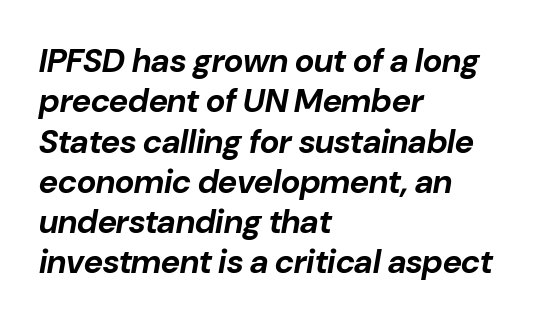
{"italic": "yes", "lean": "right", "slant_degrees": 10, "bold": "yes", "weight": "bold", "width": "normal", "stroke_contrast": "low", "x_height": "medium", "monospaced": "no", "underline": "no", "align": "left", "line_spacing_ratio": 1.22, "letter_spacing": "normal", "letter_spacing_em": 0.0, "glyph_px": 33}
